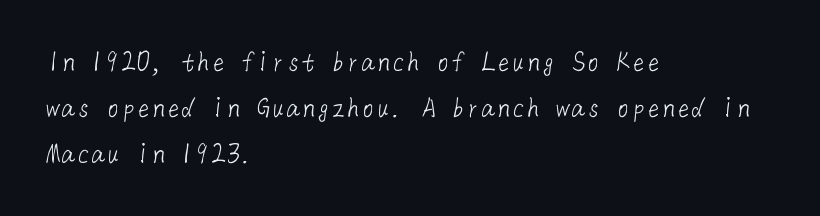
{"serif": "no", "bold": "no", "weight": "light", "width": "normal", "stroke_contrast": "low", "x_height": "medium", "underline": "no", "align": "left", "line_spacing": "normal", "line_spacing_ratio": 1.54, "letter_spacing": "normal", "letter_spacing_em": 0.0, "glyph_px": 30}
